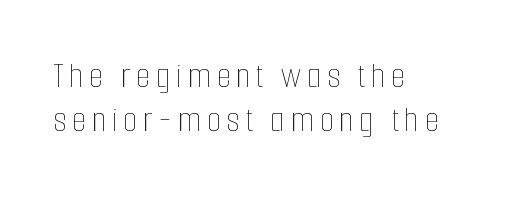
You could not count columns in this text — the font is proportionally spaced. Vertical strokes here are truly vertical. Stroke thickness stays within the range of a standard reading face or lighter. The space directly below the letters is spotless.
